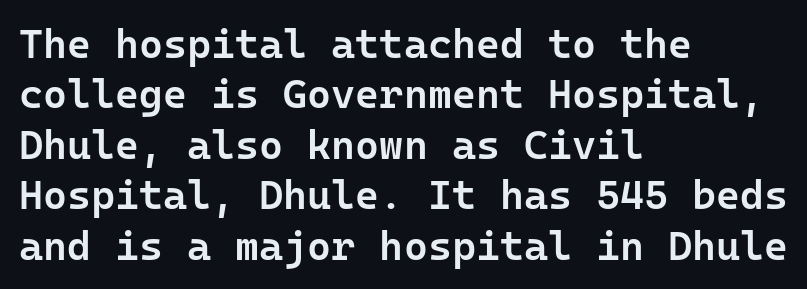
Q: Is the text bold? A: Semi-bold.
Q: Is the text italic (slanted)? A: No, it is upright.
Q: Is the typeface a serif or a sans-serif typeface? A: Sans-serif.
Q: Is the text underlined? A: No.
Q: How is the paragraph aligned? A: Left-aligned.
Q: Is the spacing between letters normal or unusually wide? A: Normal.
Q: Width (condensed, normal, or wide)? A: Normal.
Q: Stroke contrast? A: Low.
Q: x-height? A: Medium.
